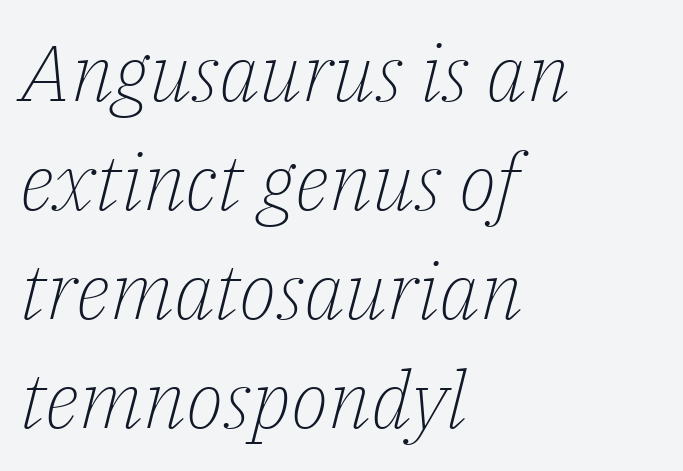
No extra tracking has been applied to these lines. The string is rendered with underlining switched off. The lines are quadded left. Varying glyph widths throughout — classic text-font behaviour.
